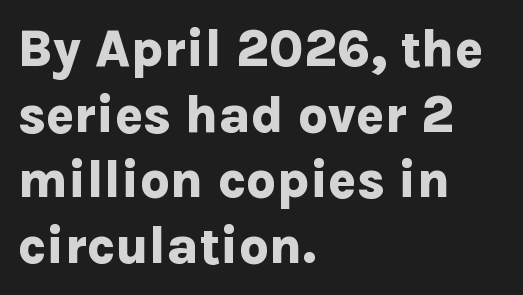
Q: Is the text bold? A: Yes.
Q: Is the text italic (slanted)? A: No, it is upright.
Q: Is the typeface a serif or a sans-serif typeface? A: Sans-serif.
Q: Is the text underlined? A: No.
Q: How is the paragraph aligned? A: Left-aligned.
Q: Is the spacing between letters normal or unusually wide? A: Normal.
Q: Is the spacing between lines tight, normal or loose? A: Normal.
Q: Width (condensed, normal, or wide)? A: Normal.
Q: Stroke contrast? A: Low.
Q: x-height? A: Medium.
Q: Monospaced? A: No.
